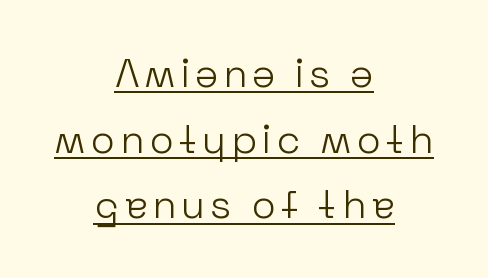
The image shows 40 px light sans-serif type, upright; set centered, normal line spacing (1.64x), underlined; low stroke contrast and a medium x-height.
